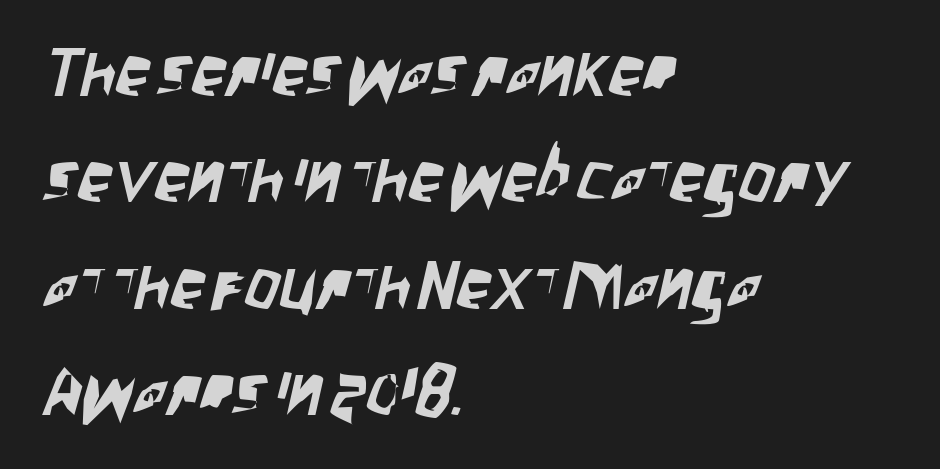
The image shows 69 px condensed sans-serif type; set left-aligned, normal line spacing (1.54x), normal letter spacing, not underlined; low stroke contrast and a large x-height.
